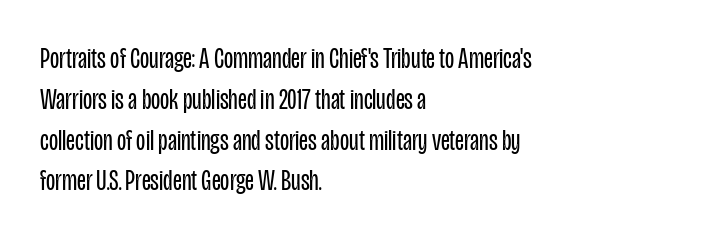
Q: Is the text bold? A: No.
Q: Is the text italic (slanted)? A: No, it is upright.
Q: Is the typeface a serif or a sans-serif typeface? A: Sans-serif.
Q: Is the text underlined? A: No.
Q: How is the paragraph aligned? A: Left-aligned.
Q: Is the spacing between letters normal or unusually wide? A: Normal.
Q: Is the spacing between lines tight, normal or loose? A: Normal.
Q: Width (condensed, normal, or wide)? A: Condensed.
Q: Stroke contrast? A: Low.
Q: x-height? A: Large.
Q: Monospaced? A: No.
